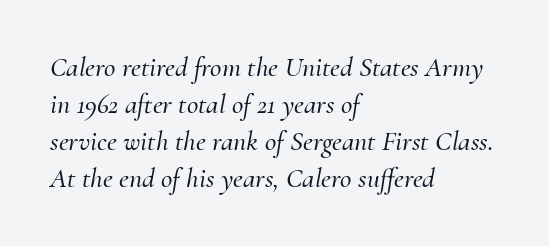
Reading down the column, the eye jumps a familiar distance to each next line. One-word summary of the alignment: left. The face used here is rendered with its standard letterfit. Slanted lettering throughout. Each letter keeps its own natural width here, so spacing adapts to shape. This rendering employs a face with finishing strokes, i.e., a serif.
